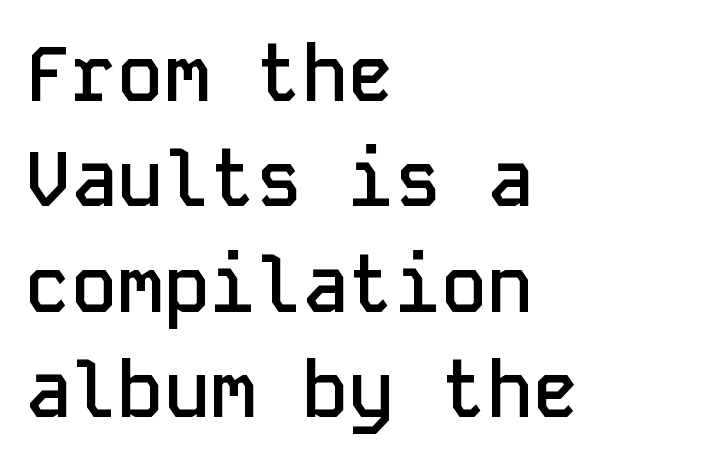
Q: Is the text bold? A: Semi-bold.
Q: Is the text italic (slanted)? A: No, it is upright.
Q: Is the typeface a serif or a sans-serif typeface? A: Sans-serif.
Q: Is the text underlined? A: No.
Q: How is the paragraph aligned? A: Left-aligned.
Q: Is the spacing between letters normal or unusually wide? A: Normal.
Q: Is the spacing between lines tight, normal or loose? A: Normal.
Q: Width (condensed, normal, or wide)? A: Normal.
Q: Stroke contrast? A: Low.
Q: x-height? A: Medium.
Q: Monospaced? A: Yes.
